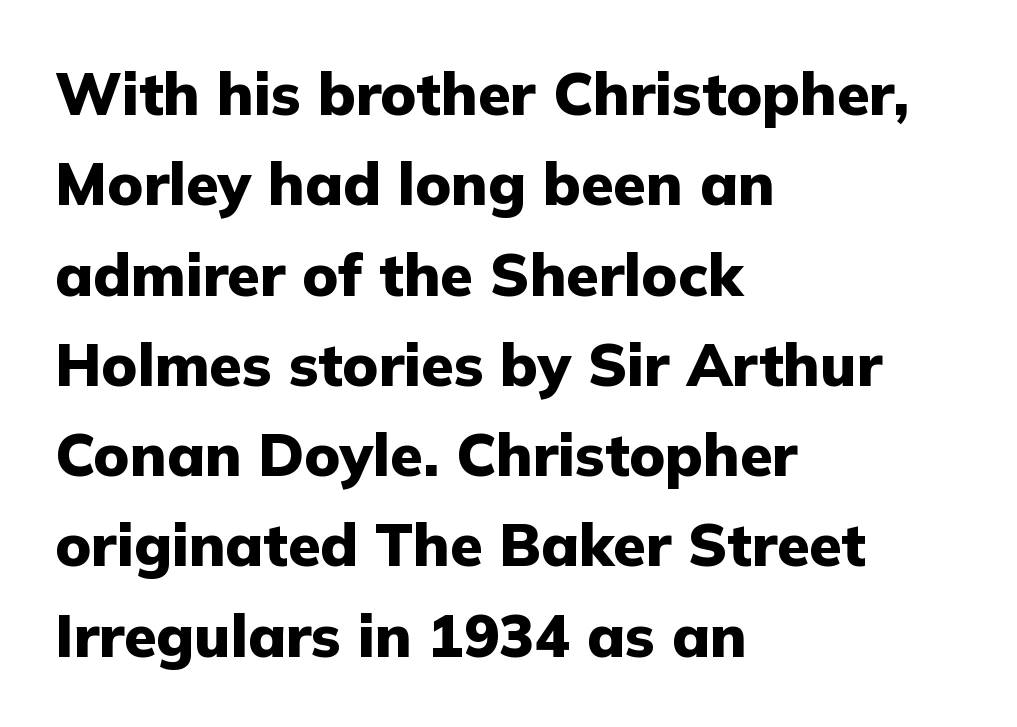
The image shows 59 px heavy sans-serif type, upright; set left-aligned, normal line spacing (1.53x), normal letter spacing, not underlined; low stroke contrast and a medium x-height.
